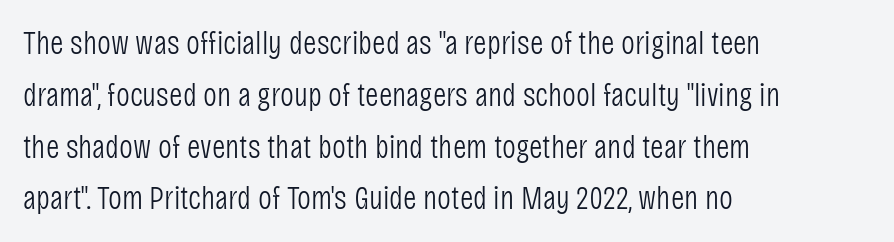
Q: Is the text bold? A: No.
Q: Is the text italic (slanted)? A: No, it is upright.
Q: Is the typeface a serif or a sans-serif typeface? A: Sans-serif.
Q: Is the text underlined? A: No.
Q: How is the paragraph aligned? A: Left-aligned.
Q: Is the spacing between letters normal or unusually wide? A: Normal.
Q: Is the spacing between lines tight, normal or loose? A: Normal.
Q: Width (condensed, normal, or wide)? A: Condensed.
Q: Stroke contrast? A: Low.
Q: x-height? A: Large.
Q: Monospaced? A: No.
